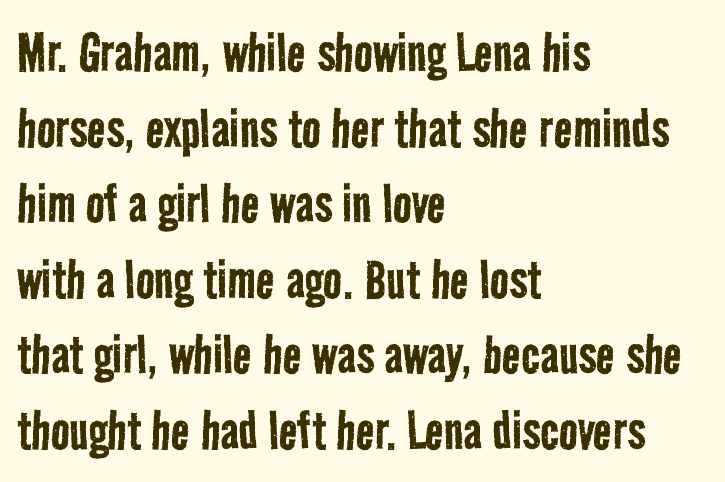
The image shows 63 px regular-weight, condensed sans-serif type; set left-aligned, line spacing 1.2x, normal letter spacing, not underlined; low stroke contrast and a medium x-height.
